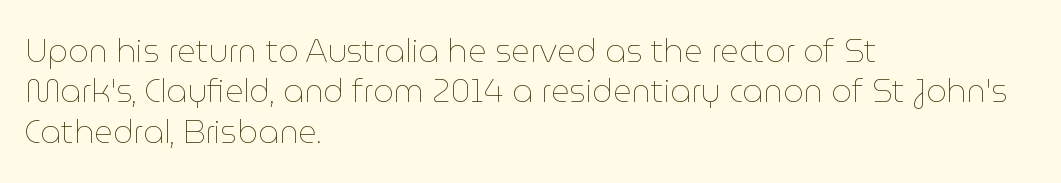
{"italic": "no", "bold": "no", "weight": "thin", "width": "normal", "stroke_contrast": "low", "x_height": "medium", "monospaced": "no", "underline": "no", "align": "left", "line_spacing": "normal", "line_spacing_ratio": 1.26, "letter_spacing": "normal", "letter_spacing_em": 0.0, "glyph_px": 32}
